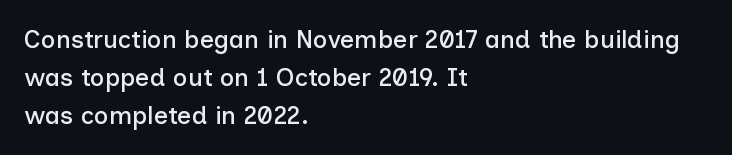
Plain, unruled lines of type. Each word holds together tightly as a unit, with standard inter-letter gaps. Every row of glyphs begins at an identical x-position on the left. Leading matches the norm, producing a regular column.
